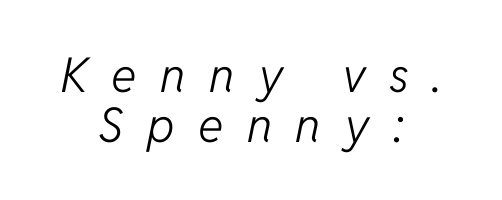
Words float on clear page, feet unadorned. Honestly, the rows look squashed on top of each other. The weight tops out at a normal text grade. A typesetter would call this heavily tracked-out type.
